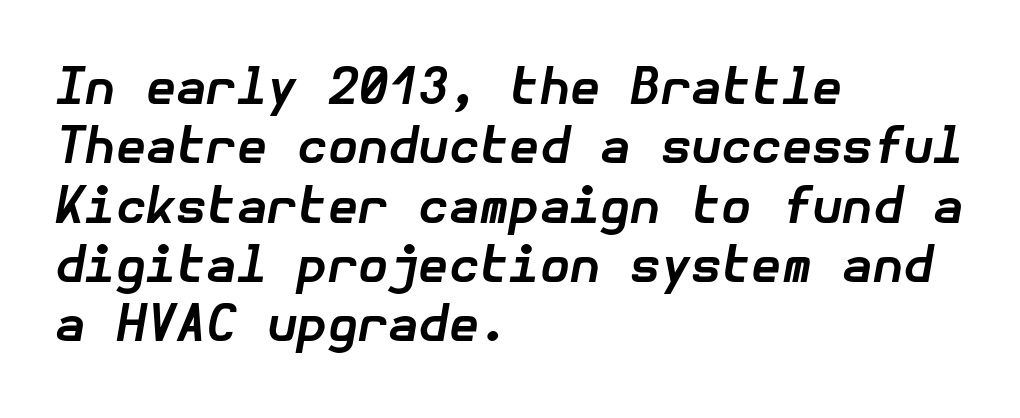
{"italic": "yes", "lean": "right", "slant_degrees": 10, "bold": "yes", "weight": "bold", "width": "normal", "stroke_contrast": "low", "x_height": "medium", "underline": "no", "align": "left", "line_spacing_ratio": 1.21, "letter_spacing": "normal", "letter_spacing_em": 0.0, "glyph_px": 49}
